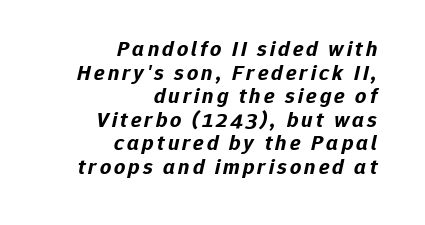
{"italic": "yes", "lean": "right", "slant_degrees": 12, "bold": "yes", "underline": "no", "align": "right", "line_spacing": "tight", "line_spacing_ratio": 1.07, "glyph_px": 22}
